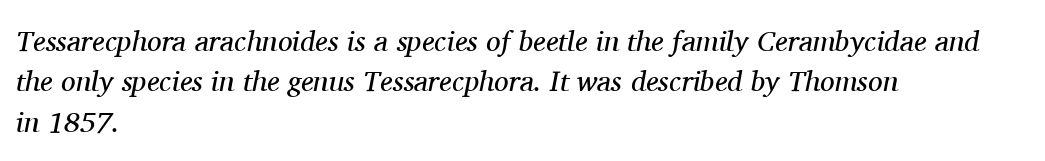
The designer left line spacing at the default. The rag falls on the right side of this text block. Stroke thickness stays within the range of a standard reading face or lighter. This rendering employs a face with finishing strokes, i.e., a serif. Compared with ordinary roman type, these characters are visibly tilted. Short note: letters normally spaced.
